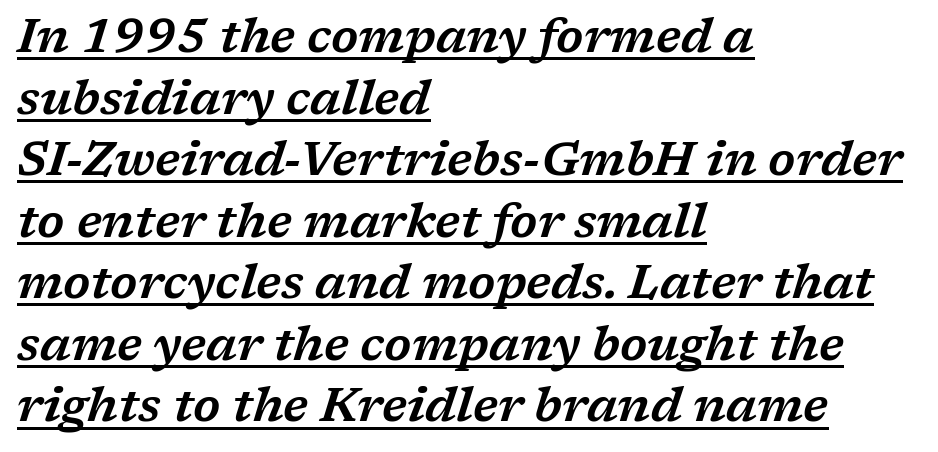
{"serif": "yes", "italic": "yes", "lean": "right", "slant_degrees": 17, "width": "wide", "stroke_contrast": "low", "x_height": "medium", "monospaced": "no", "underline": "yes", "align": "left", "line_spacing": "normal", "line_spacing_ratio": 1.31, "letter_spacing": "normal", "letter_spacing_em": 0.0, "glyph_px": 47}
